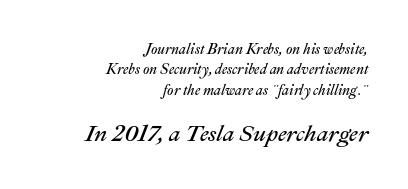
The image shows 23 px text type, italic (leaning right); set right-aligned, normal line spacing (1.45x), normal letter spacing, not underlined; the second (bottom) block is 1.64x larger.
